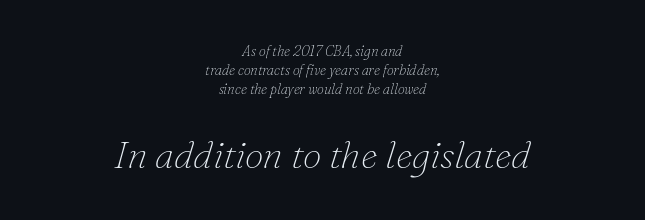
The image shows 38 px thin serif type, italic (leaning right); set centered, normal line spacing (1.37x), normal letter spacing, not underlined; the second (bottom) block is 2.71x larger; low stroke contrast and a small x-height.
